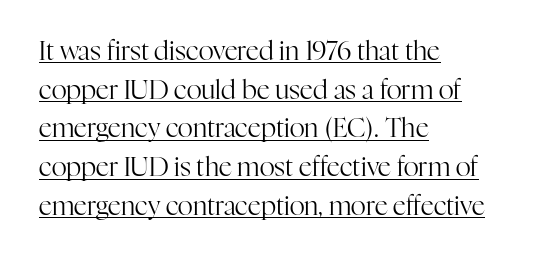
The image shows 26 px text type, upright; set left-aligned, normal line spacing (1.49x), normal letter spacing, underlined.
